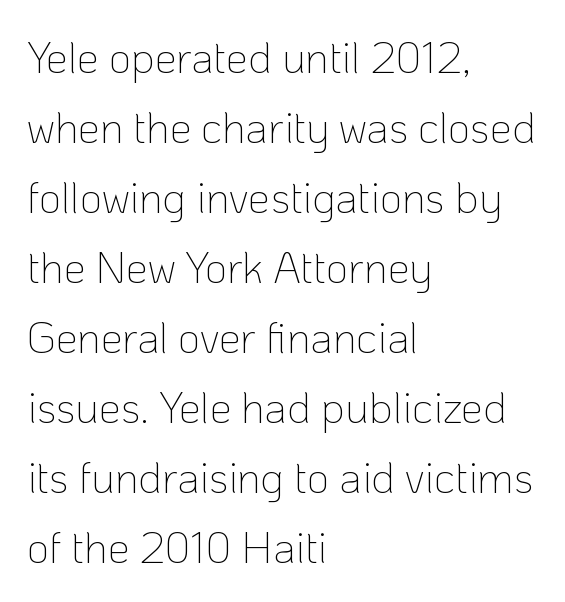
{"serif": "no", "italic": "no", "bold": "no", "weight": "thin", "width": "normal", "stroke_contrast": "low", "x_height": "medium", "monospaced": "no", "underline": "no", "align": "left", "line_spacing": "normal", "line_spacing_ratio": 1.59, "letter_spacing": "normal", "letter_spacing_em": 0.0, "glyph_px": 44}
